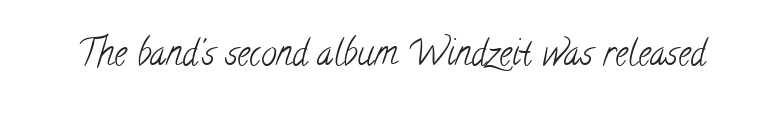
This sample uses a serif face. Here the designer chose a conventional face with non-uniform glyph widths. The words here are not underlined. These glyphs show unthickened strokes, regular width or finer.
